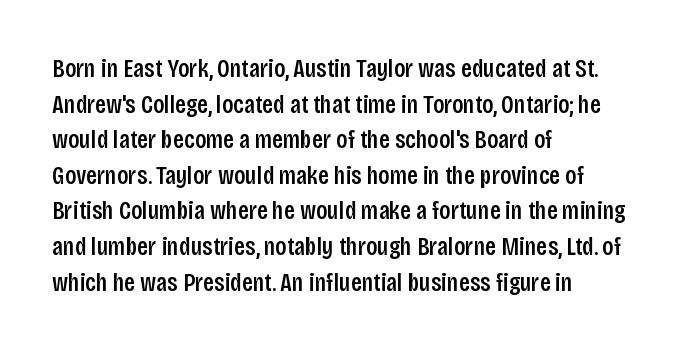
The letters sit at their default tracking, neither squeezed nor spread. Line starts are locked; line ends wander. These words are printed semibold, heavier than regular yet not bold. Does the lettering tilt? It doesn't — this is upright. Students, observe: this is what conventionally led text looks like. Type without underlining.
